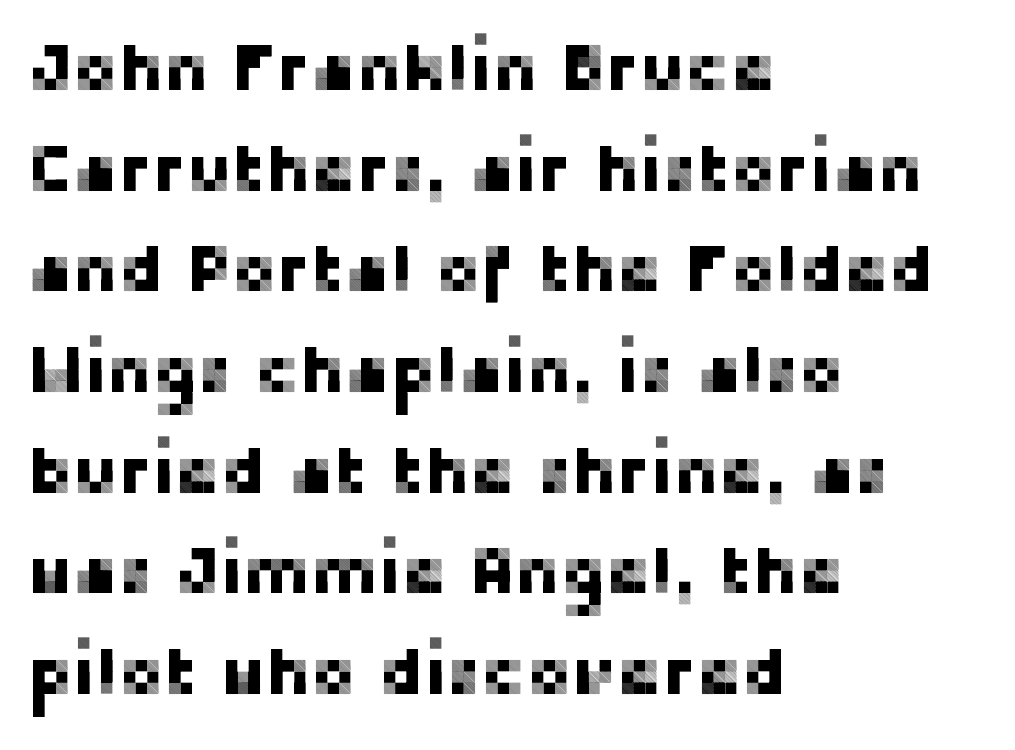
The image shows 68 px sans-serif type, upright; set left-aligned, normal line spacing (1.48x), normal letter spacing, not underlined; low stroke contrast and a medium x-height.
